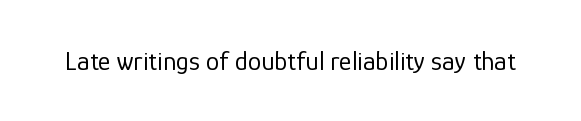
Q: Is the text bold? A: No.
Q: Is the text italic (slanted)? A: No, it is upright.
Q: Is the text underlined? A: No.
Q: Is the spacing between letters normal or unusually wide? A: Normal.
